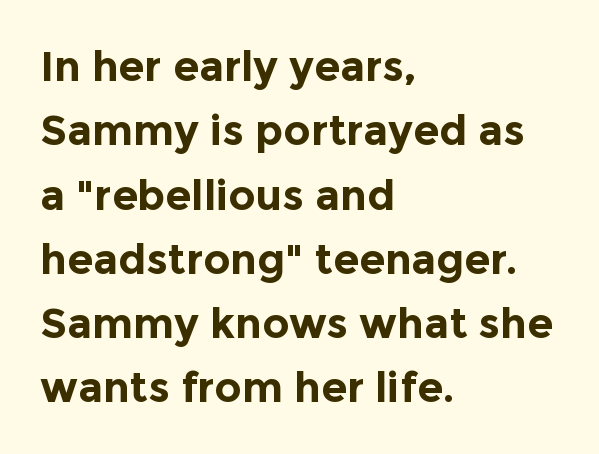
Q: Is the text bold? A: Yes.
Q: Is the text italic (slanted)? A: No, it is upright.
Q: Is the typeface a serif or a sans-serif typeface? A: Sans-serif.
Q: Is the text underlined? A: No.
Q: How is the paragraph aligned? A: Left-aligned.
Q: Is the spacing between letters normal or unusually wide? A: Normal.
Q: Is the spacing between lines tight, normal or loose? A: Normal.
Q: Width (condensed, normal, or wide)? A: Normal.
Q: x-height? A: Medium.
Q: Monospaced? A: No.
